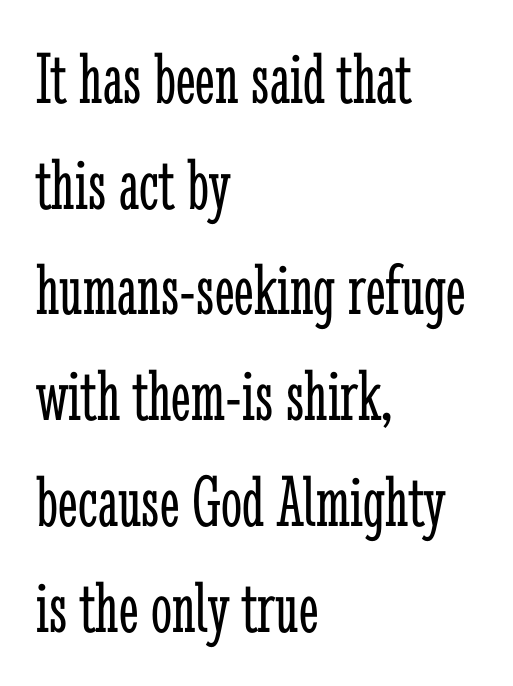
The image shows 75 px light, condensed serif type, upright; set left-aligned, normal line spacing (1.41x), normal letter spacing, not underlined; low stroke contrast and a medium x-height.
